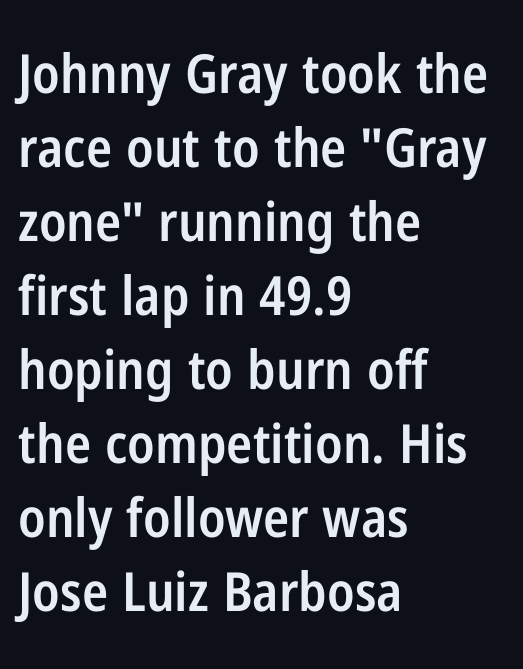
{"serif": "no", "italic": "no", "bold": "semi", "weight": "semibold", "width": "condensed", "stroke_contrast": "low", "x_height": "medium", "monospaced": "no", "underline": "no", "align": "left", "line_spacing": "normal", "line_spacing_ratio": 1.37, "letter_spacing": "normal", "letter_spacing_em": 0.0, "glyph_px": 54}
